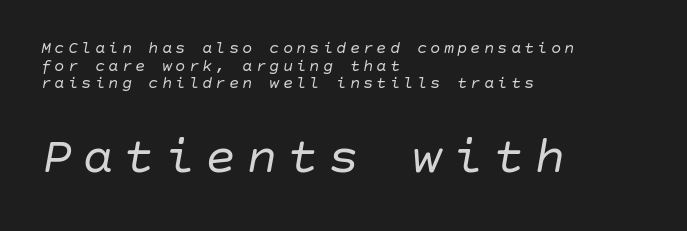
{"italic": "yes", "lean": "right", "slant_degrees": 10, "bold": "no", "weight": "regular", "width": "normal", "stroke_contrast": "low", "x_height": "large", "underline": "no", "align": "left", "line_spacing": "tight", "line_spacing_ratio": 1.03, "larger_block": "second", "size_ratio": 3.06, "glyph_px": 52}
